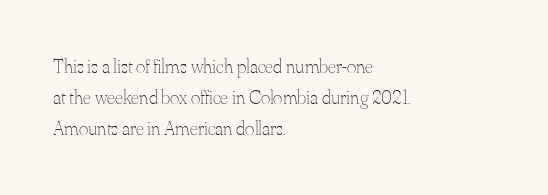
Between one letter and the next there's only the usual sliver of space. Letters rest on an invisible, unmarked baseline. Does the copy run flush right? No — it runs flush left. Nothing heavy about these letters — not bold at all.
